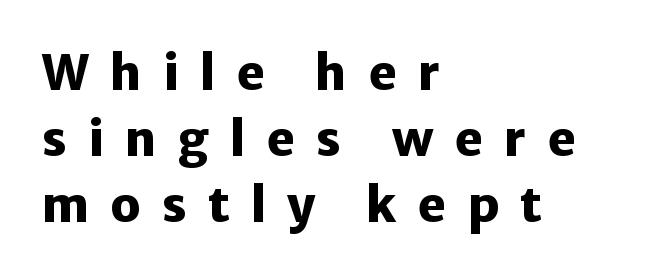
Q: Is the text bold? A: Yes.
Q: Is the text italic (slanted)? A: No, it is upright.
Q: Is the typeface a serif or a sans-serif typeface? A: Sans-serif.
Q: Is the text underlined? A: No.
Q: How is the paragraph aligned? A: Left-aligned.
Q: Is the spacing between letters normal or unusually wide? A: Unusually wide.
Q: Is the spacing between lines tight, normal or loose? A: Normal.
Q: Width (condensed, normal, or wide)? A: Normal.
Q: Stroke contrast? A: Low.
Q: x-height? A: Medium.
Q: Monospaced? A: No.
